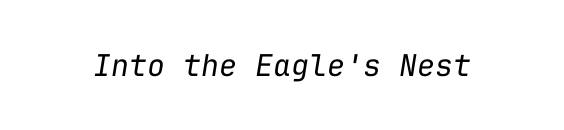
Q: Is the text bold? A: No.
Q: Is the text italic (slanted)? A: Yes, it leans right by about 9 degrees.
Q: Is the text underlined? A: No.
Q: Is the spacing between letters normal or unusually wide? A: Normal.
Q: Width (condensed, normal, or wide)? A: Normal.
Q: Stroke contrast? A: Low.
Q: x-height? A: Medium.
Q: Monospaced? A: Yes.
